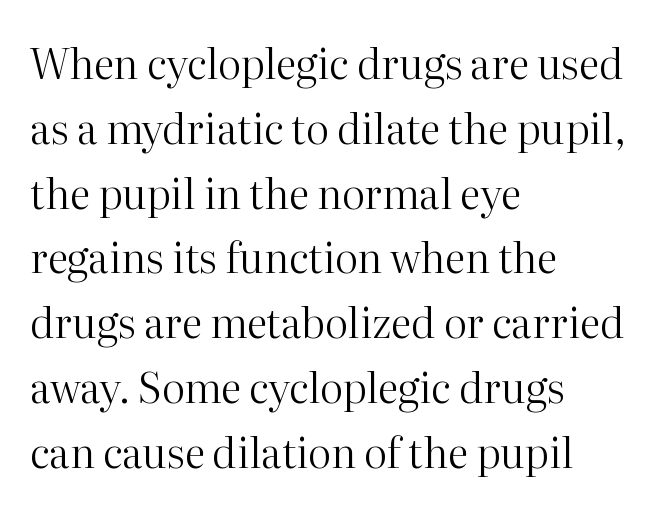
A typesetter would label this face a serif. These lines are rendered in a variable-pitch font. Inter-character spacing is left at the font's built-in metrics. Weight: in the light-to-regular range. Words float on clear page, feet unadorned. Whoever set this chose a conventional vertical rhythm.
